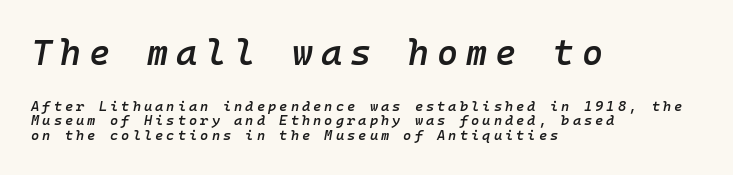
The image shows 36 px semibold type, italic (leaning right), monospaced; set left-aligned, tight line spacing (1.05x), unusually wide letter spacing (+0.22 em), not underlined; the first (top) block is 2.57x larger; low stroke contrast and a medium x-height.
